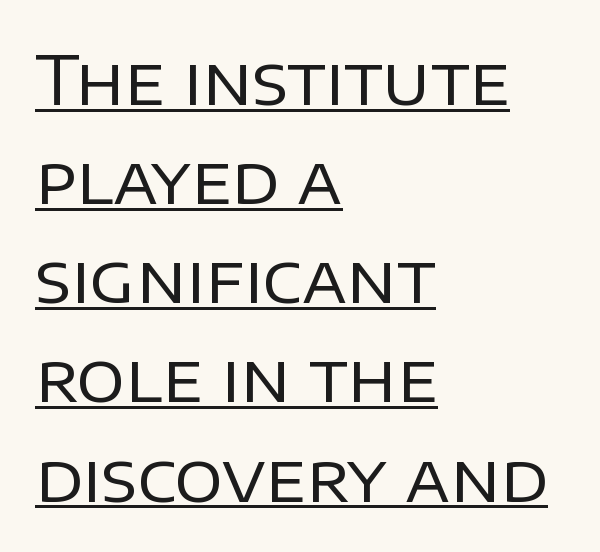
Horizontal bands of white between lines are of average thickness. Nothing heavy about these letters — not bold at all. Think of a printed novel: that variable character pitch is what you see here. Reading down the block, your eye returns to a fixed left position each line. Does a line run under the words? Yes, clearly. A typesetter would mark this as roman, not italic.
